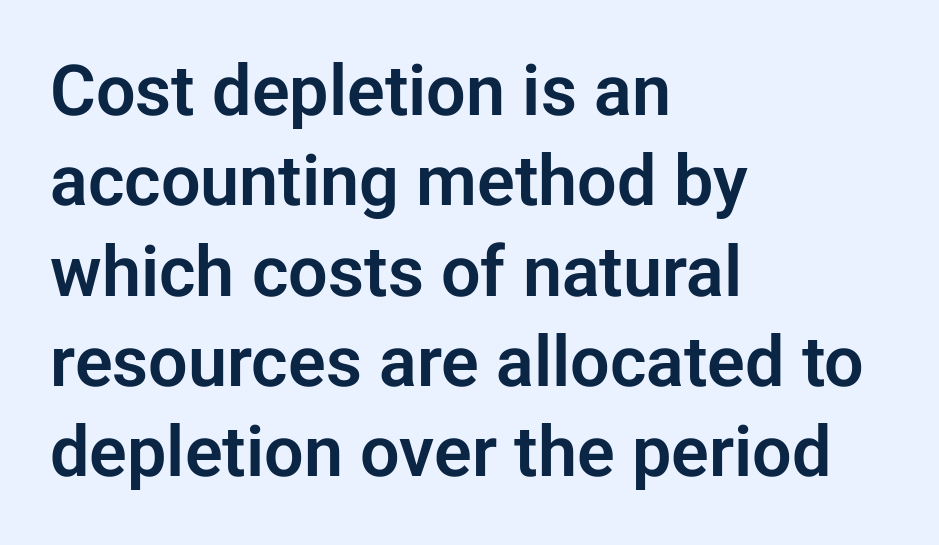
Q: Is the text italic (slanted)? A: No, it is upright.
Q: Is the typeface a serif or a sans-serif typeface? A: Sans-serif.
Q: Is the text underlined? A: No.
Q: How is the paragraph aligned? A: Left-aligned.
Q: Is the spacing between letters normal or unusually wide? A: Normal.
Q: Is the spacing between lines tight, normal or loose? A: Normal.
Q: Width (condensed, normal, or wide)? A: Normal.
Q: Stroke contrast? A: Low.
Q: x-height? A: Medium.
Q: Monospaced? A: No.
